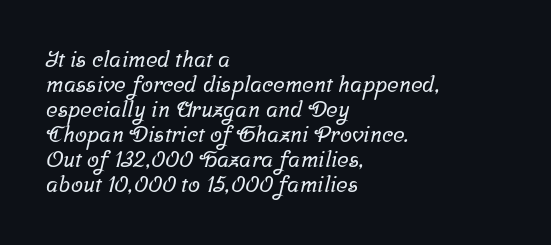
Q: Is the text underlined? A: No.
Q: How is the paragraph aligned? A: Left-aligned.
Q: Is the spacing between letters normal or unusually wide? A: Normal.
Q: Is the spacing between lines tight, normal or loose? A: Tight.
